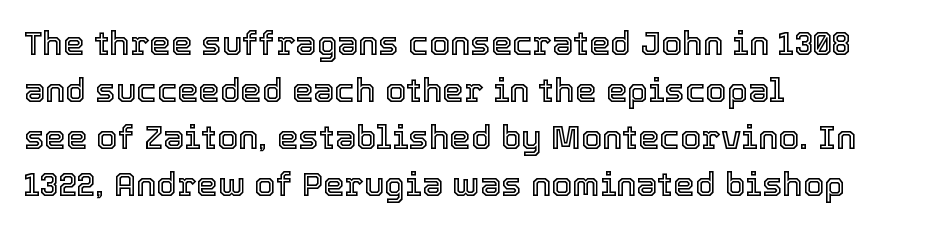
Evenly set lines give the paragraph a standard silhouette. Descenders are the only things crossing below the line. Each line starts at the same left margin while the right side varies. Varying glyph widths throughout — classic text-font behaviour.
